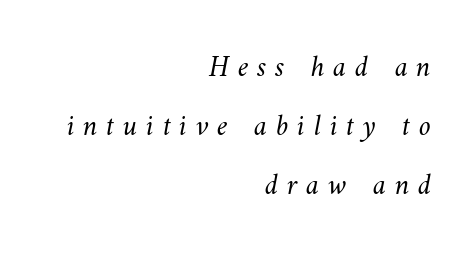
Q: Is the text bold? A: No.
Q: Is the text underlined? A: No.
Q: How is the paragraph aligned? A: Right-aligned.
Q: Is the spacing between letters normal or unusually wide? A: Unusually wide.
Q: Is the spacing between lines tight, normal or loose? A: Loose.
Q: Width (condensed, normal, or wide)? A: Normal.
Q: Stroke contrast? A: Medium.
Q: x-height? A: Small.
Q: Monospaced? A: No.
